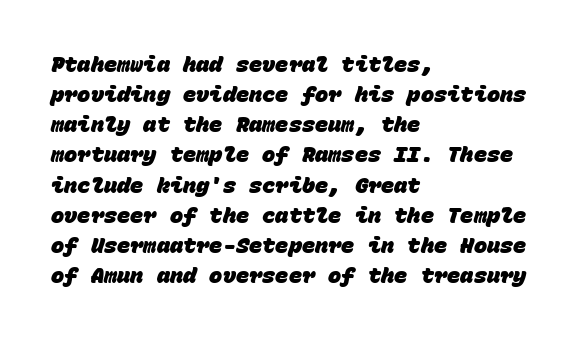
This rendering uses left alignment, leaving the right contour irregular. These words are printed bold, with thick strokes throughout. Honestly, there is no underline to notice here at all. Spacing between characters is what you'd get straight out of the box. Normally led — the rows are evenly, conventionally spaced.
